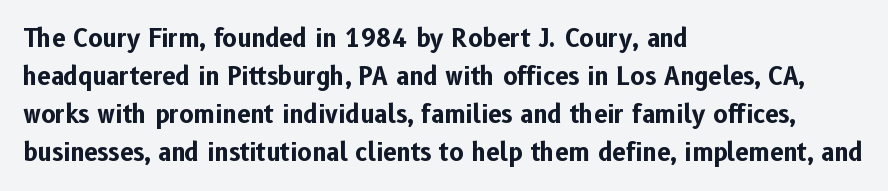
{"italic": "no", "bold": "yes", "underline": "no", "align": "left", "line_spacing": "normal", "line_spacing_ratio": 1.59, "letter_spacing": "normal", "letter_spacing_em": 0.0, "glyph_px": 24}
